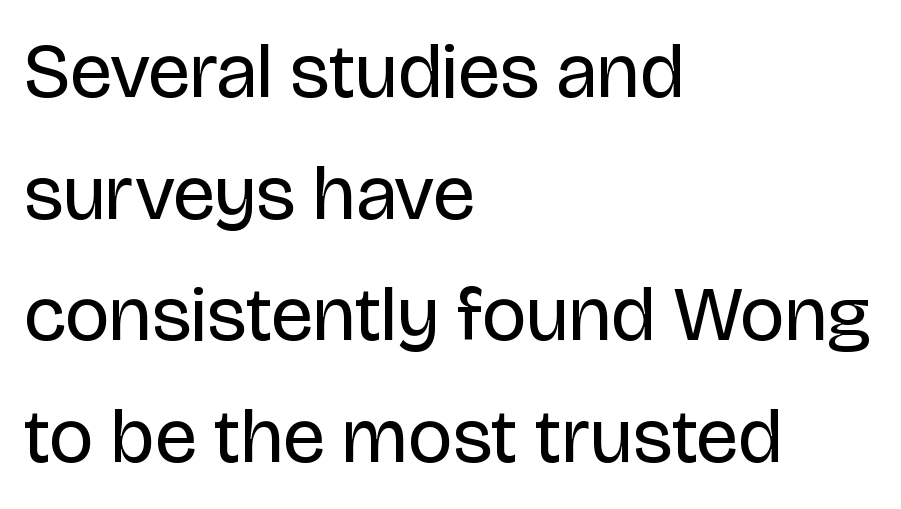
Q: Is the text bold? A: No.
Q: Is the text italic (slanted)? A: No, it is upright.
Q: Is the typeface a serif or a sans-serif typeface? A: Sans-serif.
Q: Is the text underlined? A: No.
Q: How is the paragraph aligned? A: Left-aligned.
Q: Is the spacing between letters normal or unusually wide? A: Normal.
Q: Is the spacing between lines tight, normal or loose? A: Normal.
Q: Width (condensed, normal, or wide)? A: Normal.
Q: Stroke contrast? A: Low.
Q: x-height? A: Large.
Q: Monospaced? A: No.
